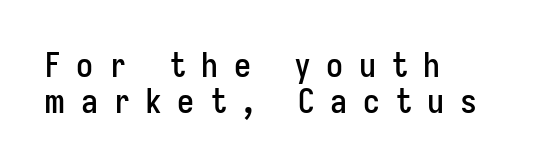
Varying glyph widths throughout — classic text-font behaviour. The lines are packed closely together with very little leading. Type style note: lacks serifs. The line texture is sparse and dotted thanks to wide tracking. The paragraph shown leans on its left margin. Notice how the stems are strictly vertical — no italics here.
